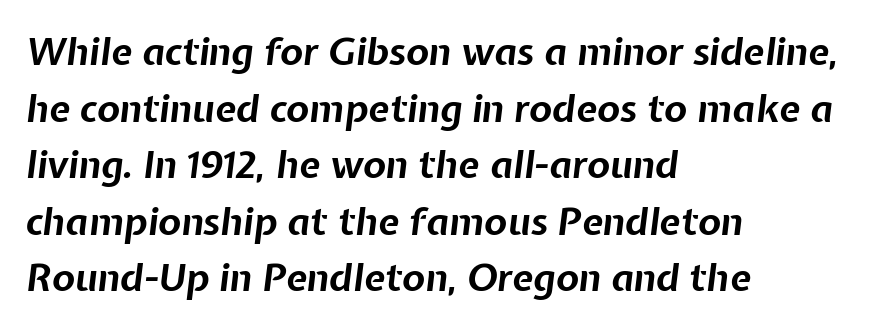
The image shows 38 px bold type, italic (leaning right); set left-aligned, normal line spacing (1.49x), normal letter spacing, not underlined; low stroke contrast and a medium x-height.
